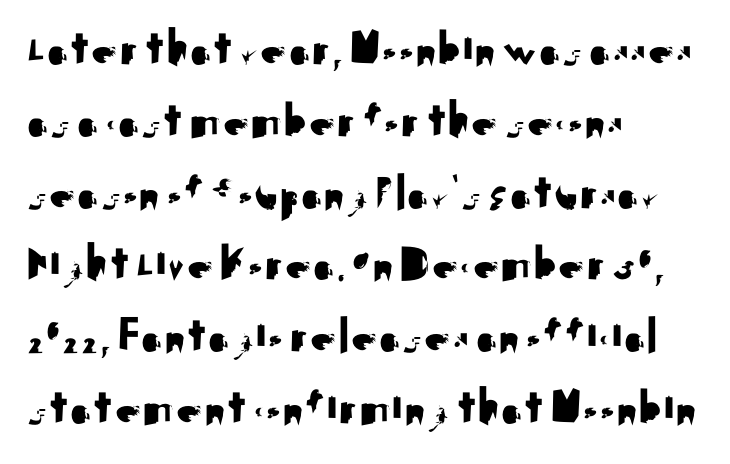
This sample uses plain, unmodified letter spacing. Students, observe: this is what conventionally led text looks like. Short and long lines alike share a common starting point at left. Type without underlining. This is roman type, the default non-slanted kind.
